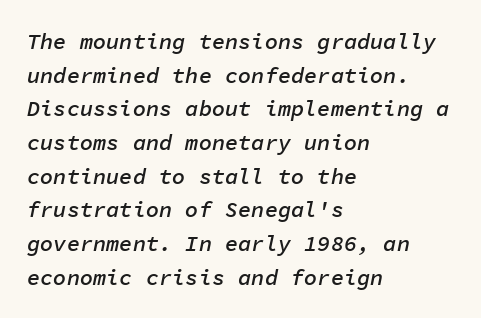
Q: Is the text bold? A: Semi-bold.
Q: Is the text italic (slanted)? A: Yes, it leans right by about 11 degrees.
Q: Is the text underlined? A: No.
Q: How is the paragraph aligned? A: Left-aligned.
Q: Is the spacing between letters normal or unusually wide? A: Normal.
Q: Is the spacing between lines tight, normal or loose? A: Normal.
